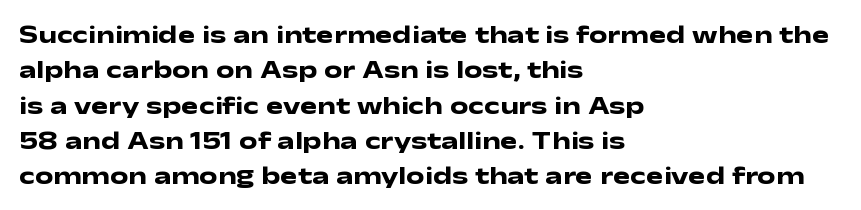
Normally led — the rows are evenly, conventionally spaced. A roman cut, with each character standing at attention. The gaps between neighbouring characters are ordinary and unremarkable. The words here are not underlined. Left-aligned paragraph, ragged on the right. The typesetting leans heavy: a genuine bold.
